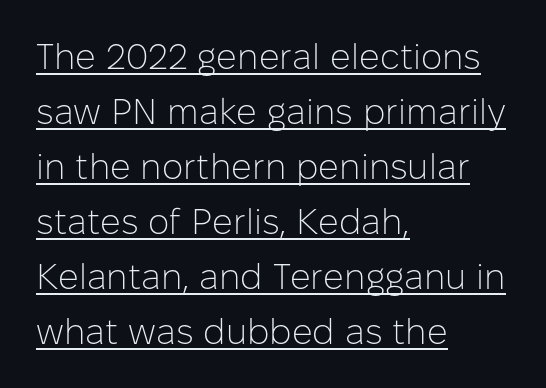
Descenders here cross a horizontal rule under the line. Think of a printed novel: that variable character pitch is what you see here. Does the copy run flush right? No — it runs flush left. Rendered with straight, roman letterforms.
